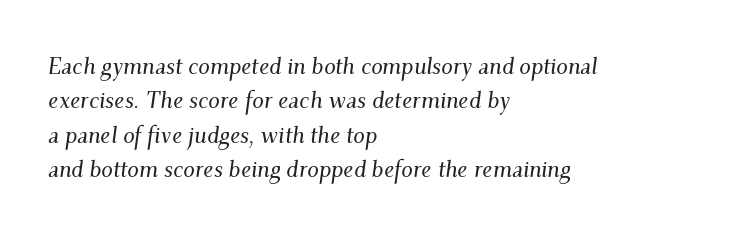
{"italic": "yes", "lean": "right", "slant_degrees": 9, "underline": "no", "align": "left", "line_spacing": "normal", "line_spacing_ratio": 1.49, "letter_spacing": "normal", "letter_spacing_em": 0.0, "glyph_px": 23}
